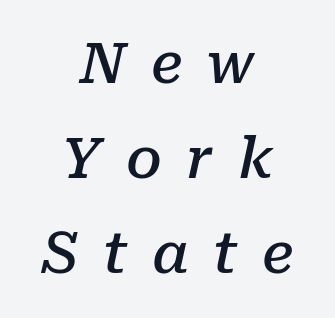
{"serif": "yes", "italic": "yes", "lean": "right", "slant_degrees": 10, "bold": "semi", "weight": "semibold", "width": "normal", "stroke_contrast": "low", "x_height": "medium", "monospaced": "no", "underline": "no", "align": "center", "line_spacing": "normal", "line_spacing_ratio": 1.67, "letter_spacing": "wide", "letter_spacing_em": 0.43, "glyph_px": 57}
